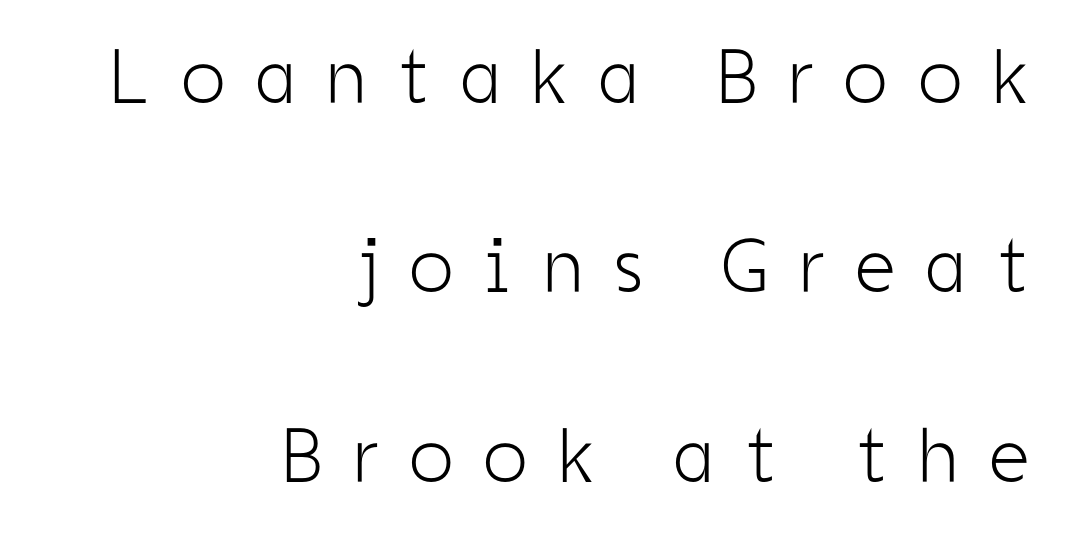
{"serif": "no", "italic": "no", "bold": "no", "weight": "light", "width": "condensed", "stroke_contrast": "low", "x_height": "medium", "monospaced": "no", "underline": "no", "align": "right", "line_spacing": "loose", "line_spacing_ratio": 2.46, "letter_spacing": "wide", "letter_spacing_em": 0.42, "glyph_px": 77}
